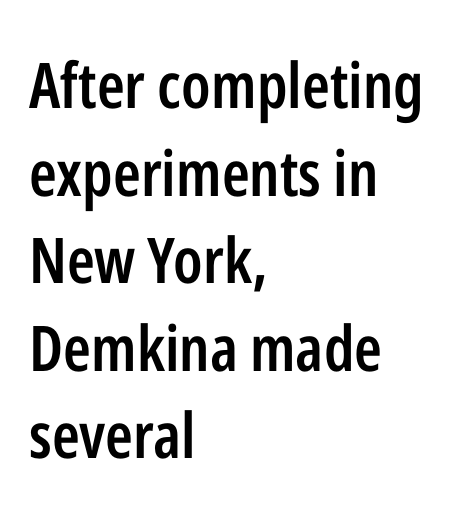
Compared with an ordinary text face, these strokes are moderately heavier — a semibold. Looks like regular typesetting: each glyph gets only the width it needs. Default kerning and tracking; the words read as compact shapes. Whoever set this chose a conventional vertical rhythm.
